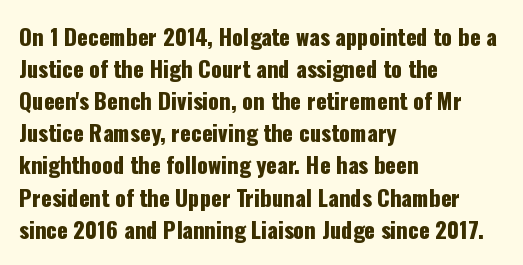
Q: Is the text italic (slanted)? A: No, it is upright.
Q: Is the text underlined? A: No.
Q: How is the paragraph aligned? A: Left-aligned.
Q: Is the spacing between letters normal or unusually wide? A: Normal.
Q: Is the spacing between lines tight, normal or loose? A: Normal.
